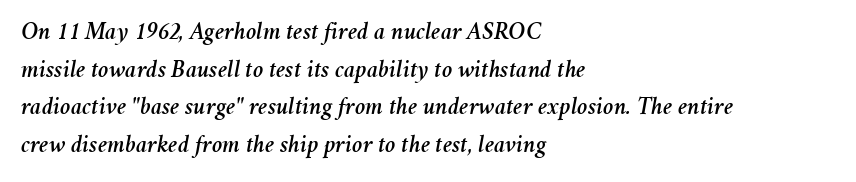
Q: Is the text italic (slanted)? A: Yes, it leans right by about 11 degrees.
Q: Is the text underlined? A: No.
Q: How is the paragraph aligned? A: Left-aligned.
Q: Is the spacing between letters normal or unusually wide? A: Normal.
Q: Is the spacing between lines tight, normal or loose? A: Normal.
